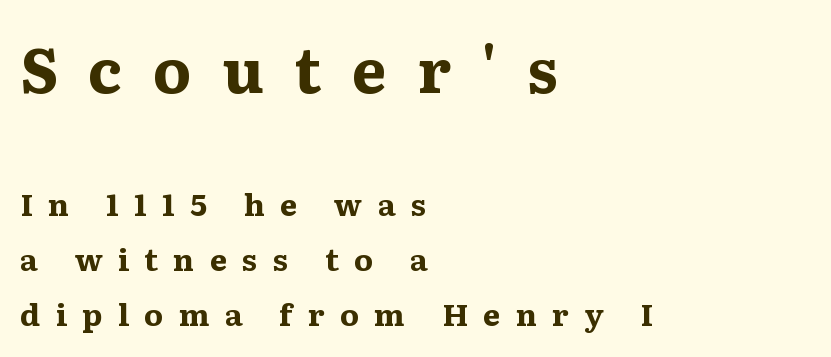
The line texture is sparse and dotted thanks to wide tracking. This layout puts the oversized block above and the modest block below. The rendering uses a bold face; every stroke is thick and dark. Serif or sans? Serif — the stroke terminals have little feet. Note the varied advance widths — an 'i' is clearly narrower than an 'm'. This rendering features lettering with no underline.
